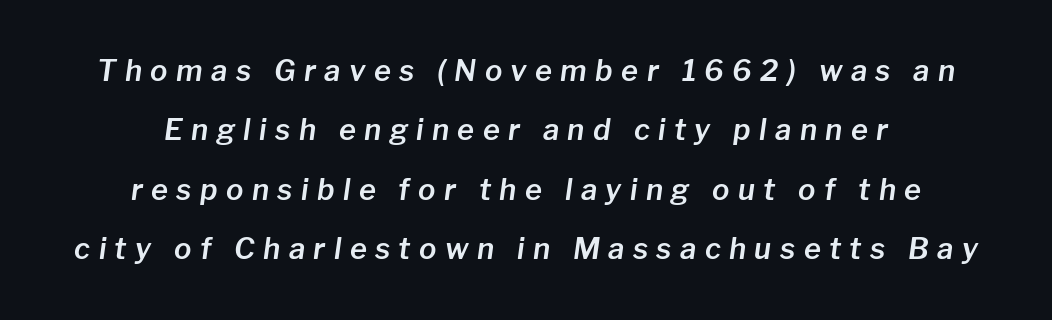
The image shows 29 px text type, italic (leaning right); set centered, loose line spacing (2.05x), unusually wide letter spacing (+0.29 em), not underlined; low stroke contrast and a medium x-height.
